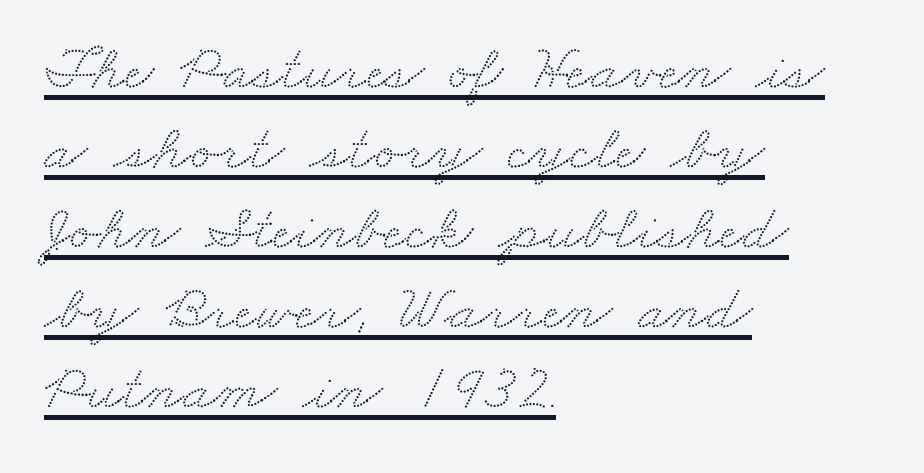
{"serif": "yes", "width": "wide", "stroke_contrast": "medium", "x_height": "small", "monospaced": "no", "underline": "yes", "align": "left", "line_spacing": "normal", "line_spacing_ratio": 1.25, "letter_spacing": "normal", "letter_spacing_em": 0.0, "glyph_px": 64}
